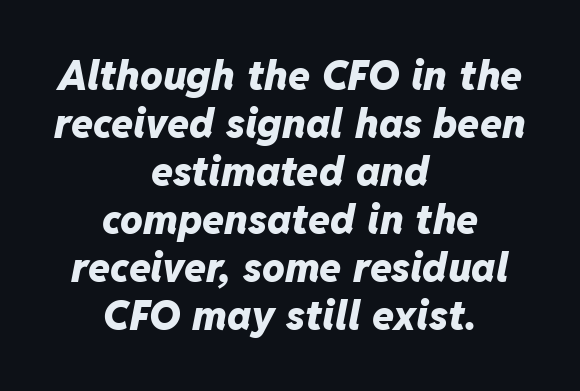
{"italic": "yes", "lean": "right", "slant_degrees": 11, "bold": "yes", "weight": "heavy", "width": "normal", "stroke_contrast": "low", "x_height": "medium", "monospaced": "no", "underline": "no", "align": "center", "line_spacing_ratio": 1.2, "letter_spacing": "normal", "letter_spacing_em": 0.0, "glyph_px": 40}
